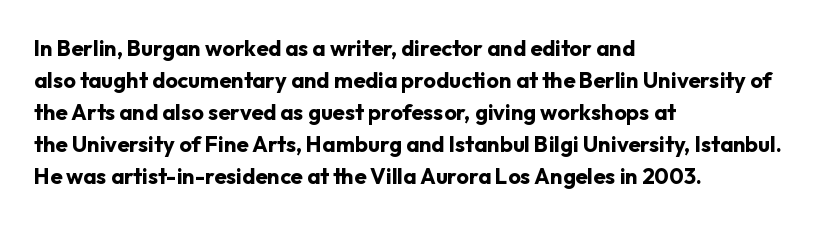
Q: Is the text bold? A: Yes.
Q: Is the text italic (slanted)? A: No, it is upright.
Q: Is the text underlined? A: No.
Q: How is the paragraph aligned? A: Left-aligned.
Q: Is the spacing between letters normal or unusually wide? A: Normal.
Q: Is the spacing between lines tight, normal or loose? A: Normal.
